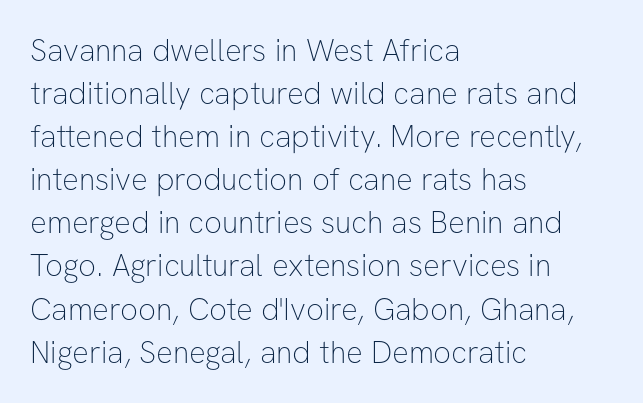
{"serif": "no", "italic": "no", "bold": "no", "weight": "thin", "width": "normal", "stroke_contrast": "low", "x_height": "medium", "monospaced": "no", "underline": "no", "align": "left", "line_spacing": "normal", "line_spacing_ratio": 1.39, "letter_spacing": "normal", "letter_spacing_em": 0.0, "glyph_px": 31}
